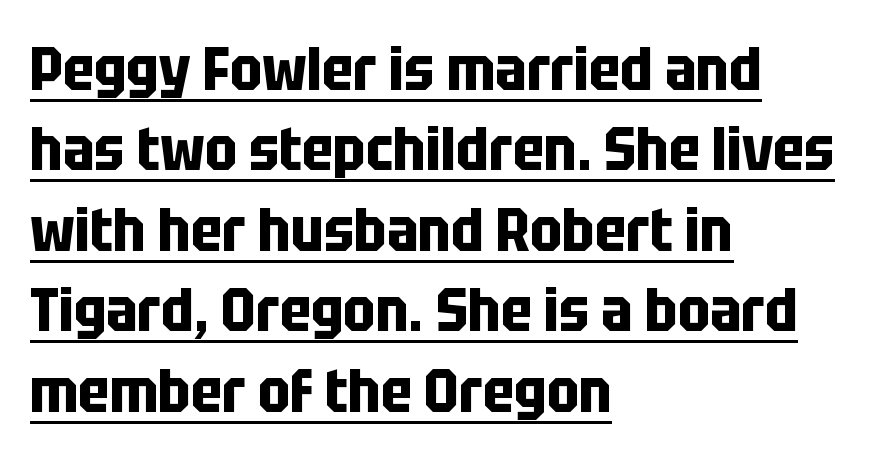
The image shows 60 px bold, condensed sans-serif type, upright; set left-aligned, normal line spacing (1.34x), normal letter spacing, underlined; low stroke contrast and a large x-height.
